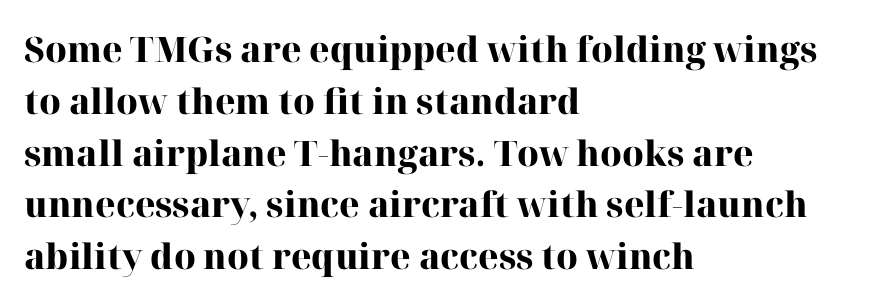
{"serif": "yes", "italic": "no", "bold": "yes", "weight": "heavy", "width": "normal", "stroke_contrast": "high", "x_height": "medium", "monospaced": "no", "underline": "no", "align": "left", "line_spacing": "normal", "line_spacing_ratio": 1.48, "letter_spacing": "normal", "letter_spacing_em": 0.0, "glyph_px": 35}
